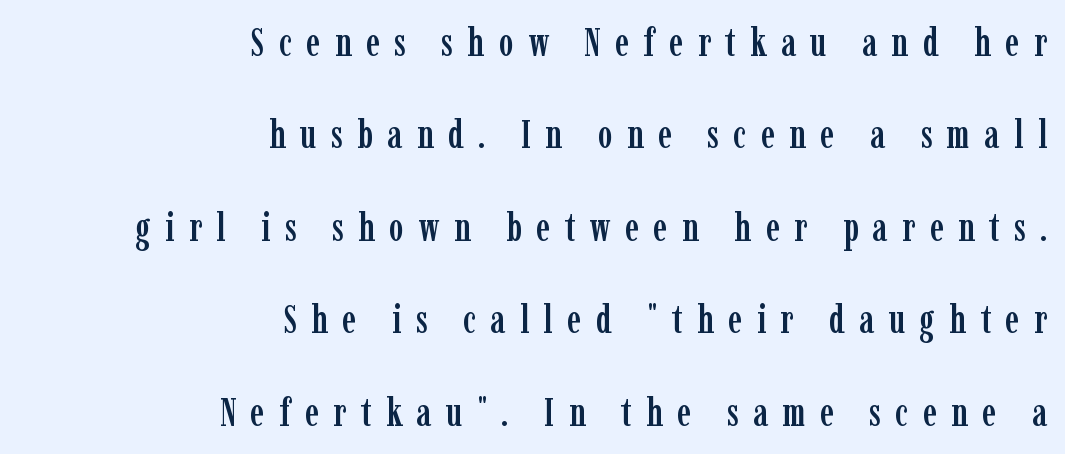
Q: Is the text italic (slanted)? A: No, it is upright.
Q: Is the typeface a serif or a sans-serif typeface? A: Serif.
Q: Is the text underlined? A: No.
Q: How is the paragraph aligned? A: Right-aligned.
Q: Is the spacing between letters normal or unusually wide? A: Unusually wide.
Q: Is the spacing between lines tight, normal or loose? A: Loose.
Q: Width (condensed, normal, or wide)? A: Condensed.
Q: Stroke contrast? A: Low.
Q: x-height? A: Medium.
Q: Monospaced? A: No.
